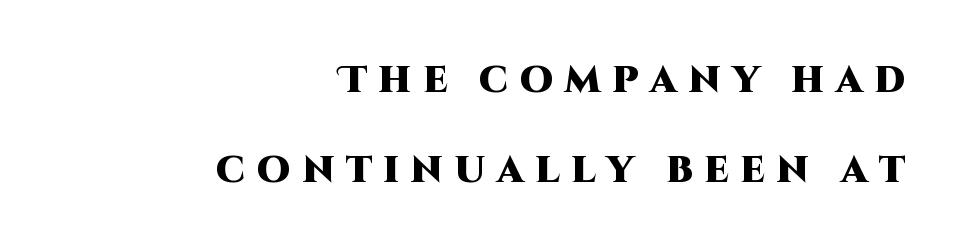
{"serif": "no", "italic": "no", "bold": "yes", "weight": "heavy", "width": "normal", "stroke_contrast": "high", "x_height": "large", "monospaced": "no", "underline": "no", "align": "right", "line_spacing": "loose", "line_spacing_ratio": 2.43, "letter_spacing": "wide", "letter_spacing_em": 0.31, "glyph_px": 37}
